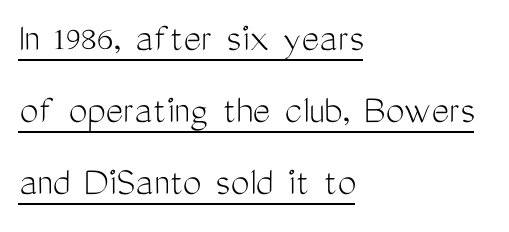
The image shows 42 px light, condensed sans-serif type, upright; set left-aligned, line spacing 1.71x, normal letter spacing, underlined; medium stroke contrast and a medium x-height.
